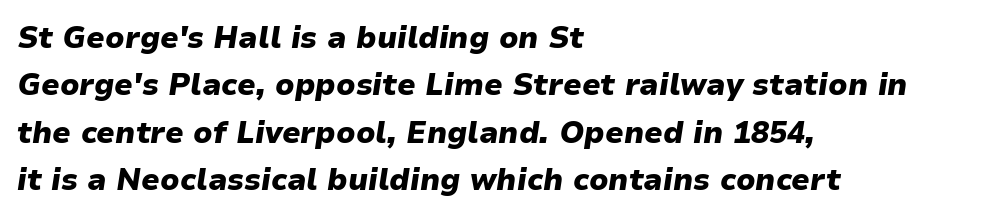
The image shows 30 px heavy type, italic (leaning right); set left-aligned, normal line spacing (1.58x), normal letter spacing, not underlined; low stroke contrast and a medium x-height.
